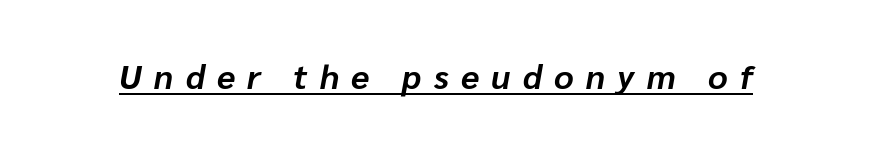
Q: Is the text bold? A: Yes.
Q: Is the text italic (slanted)? A: Yes, it leans right by about 10 degrees.
Q: Is the text underlined? A: Yes.
Q: Is the spacing between letters normal or unusually wide? A: Unusually wide.
Q: Width (condensed, normal, or wide)? A: Normal.
Q: Stroke contrast? A: Low.
Q: x-height? A: Medium.
Q: Monospaced? A: No.
